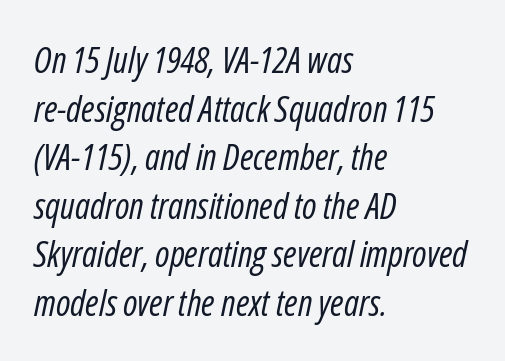
Q: Is the text bold? A: No.
Q: Is the text italic (slanted)? A: Yes, it leans right by about 12 degrees.
Q: Is the text underlined? A: No.
Q: How is the paragraph aligned? A: Left-aligned.
Q: Is the spacing between letters normal or unusually wide? A: Normal.
Q: Is the spacing between lines tight, normal or loose? A: Normal.
Q: Width (condensed, normal, or wide)? A: Condensed.
Q: Stroke contrast? A: Low.
Q: x-height? A: Medium.
Q: Monospaced? A: No.
